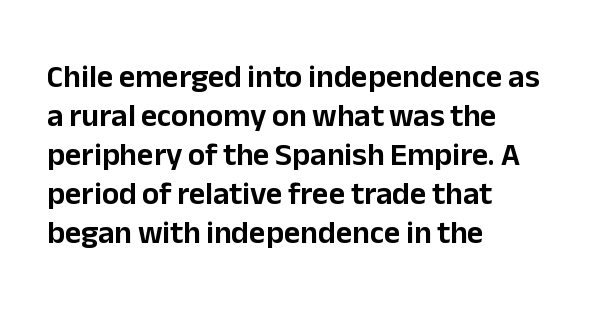
{"serif": "no", "italic": "no", "width": "normal", "stroke_contrast": "low", "x_height": "medium", "monospaced": "no", "underline": "no", "align": "left", "line_spacing_ratio": 1.22, "letter_spacing": "normal", "letter_spacing_em": 0.0, "glyph_px": 32}
